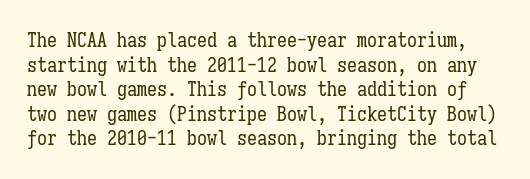
{"italic": "no", "bold": "no", "underline": "no", "line_spacing_ratio": 1.23, "letter_spacing": "normal", "letter_spacing_em": 0.0, "glyph_px": 20}
